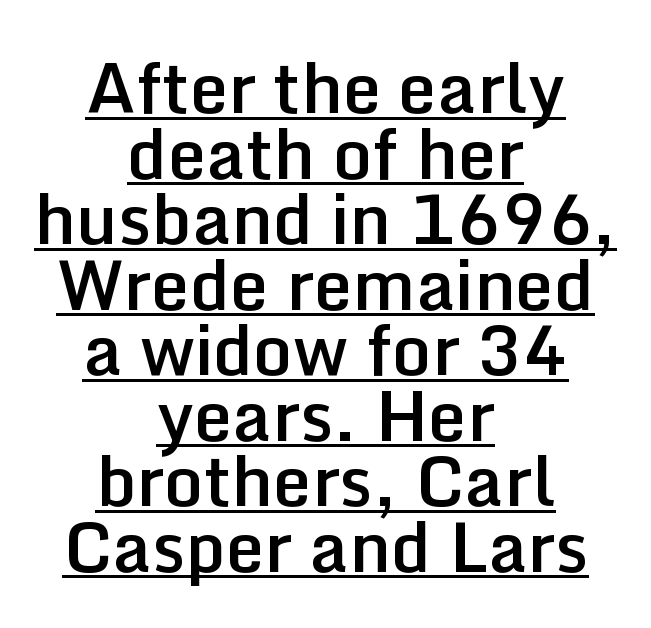
The image shows 69 px semibold sans-serif type, upright; set centered, tight line spacing (0.95x), normal letter spacing, underlined; low stroke contrast and a medium x-height.
